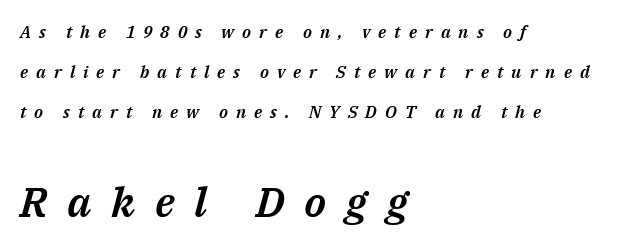
Q: Is the text italic (slanted)? A: Yes, it leans right by about 14 degrees.
Q: Is the text underlined? A: No.
Q: How is the paragraph aligned? A: Left-aligned.
Q: Is the spacing between letters normal or unusually wide? A: Unusually wide.
Q: Is the spacing between lines tight, normal or loose? A: Loose.
Q: Which block of text is set in a larger size, the first (top) or the second (bottom)? A: The second (bottom) one.
Q: Width (condensed, normal, or wide)? A: Normal.
Q: Stroke contrast? A: Medium.
Q: x-height? A: Medium.
Q: Monospaced? A: No.
